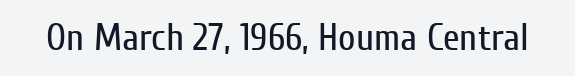
Here the designer chose a conventional face with non-uniform glyph widths. These glyphs show unthickened strokes, regular width or finer. Notice how the stems are strictly vertical — no italics here. You could call the tracking neutral — neither tight nor loose. Descenders are the only things crossing below the line.
